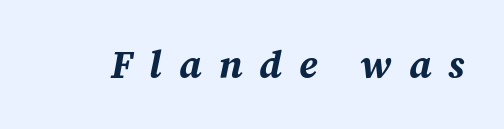
Q: Is the text bold? A: Yes.
Q: Is the text italic (slanted)? A: Yes, it leans right by about 12 degrees.
Q: Is the text underlined? A: No.
Q: Is the spacing between letters normal or unusually wide? A: Unusually wide.
Q: Width (condensed, normal, or wide)? A: Normal.
Q: Stroke contrast? A: Medium.
Q: x-height? A: Medium.
Q: Monospaced? A: No.
